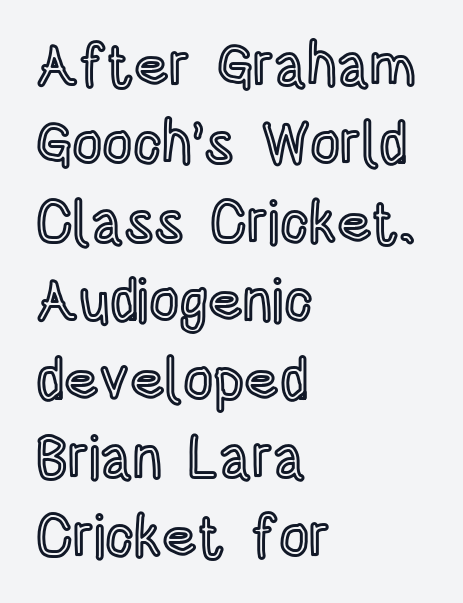
Q: Is the text italic (slanted)? A: No, it is upright.
Q: Is the text underlined? A: No.
Q: How is the paragraph aligned? A: Left-aligned.
Q: Is the spacing between letters normal or unusually wide? A: Normal.
Q: Is the spacing between lines tight, normal or loose? A: Normal.
Q: Width (condensed, normal, or wide)? A: Condensed.
Q: x-height? A: Large.
Q: Monospaced? A: No.
